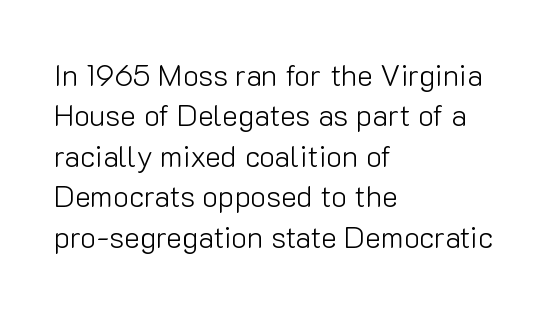
The passage shown is not bold in any degree. Upright lettering throughout. In terms of letterform style, serifs are entirely absent. Here the designer chose a conventional face with non-uniform glyph widths.
